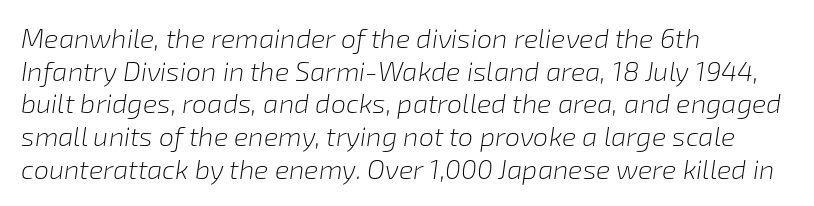
{"italic": "yes", "lean": "right", "slant_degrees": 8, "bold": "no", "underline": "no", "align": "left", "line_spacing_ratio": 1.21, "letter_spacing": "normal", "letter_spacing_em": 0.0, "glyph_px": 27}
